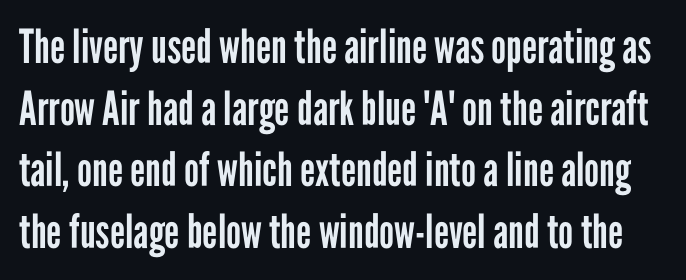
Leading: standard. Style check: upright. Each letter's strokes conclude bluntly, with no projecting serifs. A quiet, ordinary-to-light weight characterises the typeface.
